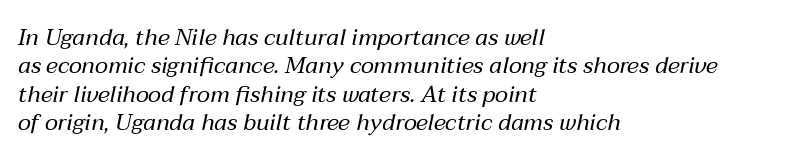
The image shows 23 px text type, italic (leaning right); set left-aligned, line spacing 1.23x, normal letter spacing, not underlined.
